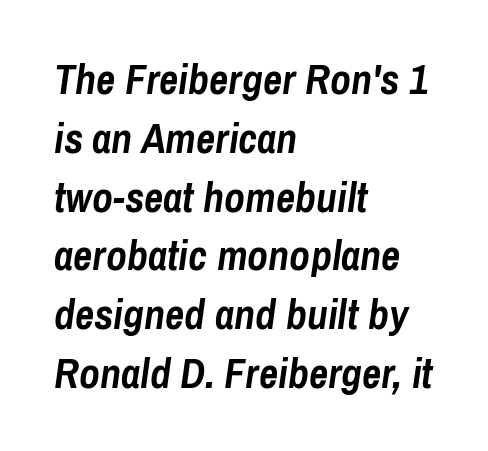
The image shows 42 px semibold, condensed type, italic (leaning right); set left-aligned, normal line spacing (1.4x), normal letter spacing, not underlined; low stroke contrast and a medium x-height.
